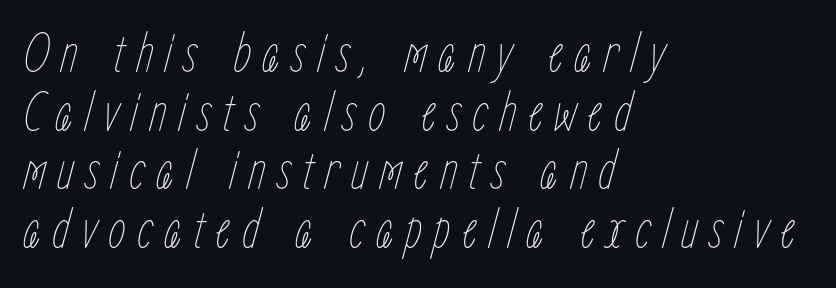
{"italic": "yes", "lean": "right", "slant_degrees": 15, "bold": "no", "weight": "thin", "width": "condensed", "stroke_contrast": "low", "x_height": "medium", "monospaced": "no", "underline": "no", "align": "left", "line_spacing": "tight", "line_spacing_ratio": 1.03, "glyph_px": 57}
